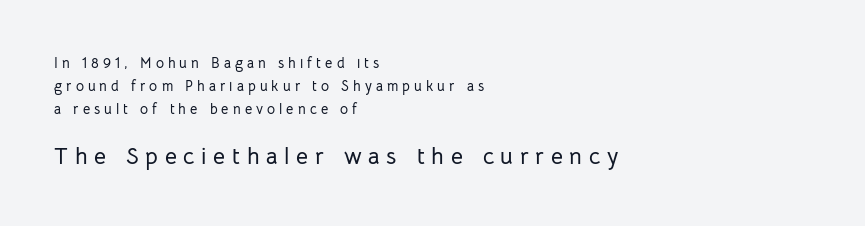
If you squint, the bottom block still reads clearly — it's the larger of the two. Anything drawn beneath the words? Only blank space. Does the copy run flush right? No — it runs flush left. Designer's note — italics off, roman on. Line spacing here is normal.
